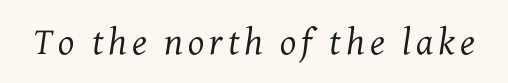
Q: Is the text bold? A: No.
Q: Is the text italic (slanted)? A: Yes, it leans right by about 7 degrees.
Q: Is the typeface a serif or a sans-serif typeface? A: Serif.
Q: Is the text underlined? A: No.
Q: Width (condensed, normal, or wide)? A: Normal.
Q: Stroke contrast? A: Medium.
Q: x-height? A: Medium.
Q: Monospaced? A: No.
